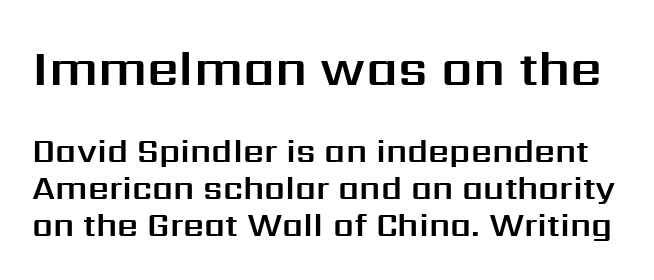
{"serif": "no", "italic": "no", "width": "normal", "stroke_contrast": "medium", "x_height": "medium", "monospaced": "no", "underline": "no", "line_spacing": "tight", "line_spacing_ratio": 1.11, "letter_spacing": "normal", "letter_spacing_em": 0.0, "larger_block": "first", "size_ratio": 1.52, "glyph_px": 50}
